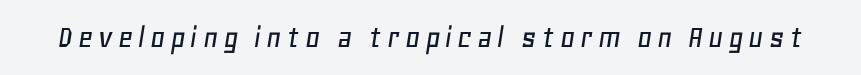
Characters are canted at an angle relative to the baseline's perpendicular. You could not count columns in this text — the font is proportionally spaced. Descenders hang freely into open space.
